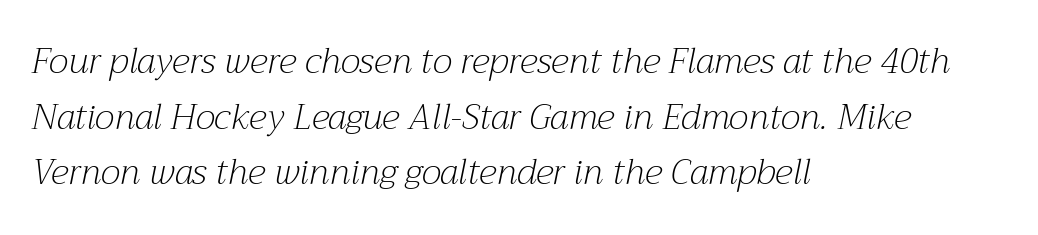
{"serif": "yes", "italic": "yes", "lean": "right", "slant_degrees": 12, "bold": "no", "weight": "light", "width": "normal", "stroke_contrast": "medium", "x_height": "medium", "monospaced": "no", "underline": "no", "align": "left", "line_spacing": "normal", "line_spacing_ratio": 1.59, "letter_spacing": "normal", "letter_spacing_em": 0.0, "glyph_px": 35}
